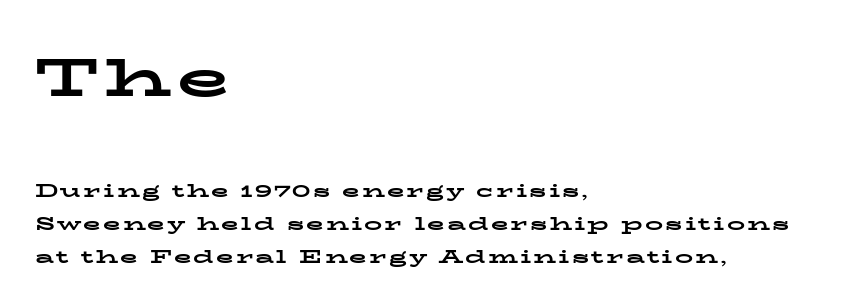
{"serif": "yes", "italic": "no", "bold": "yes", "weight": "bold", "width": "wide", "stroke_contrast": "low", "x_height": "medium", "monospaced": "no", "underline": "no", "align": "left", "line_spacing_ratio": 1.82, "larger_block": "first", "size_ratio": 3.0, "glyph_px": 54}
